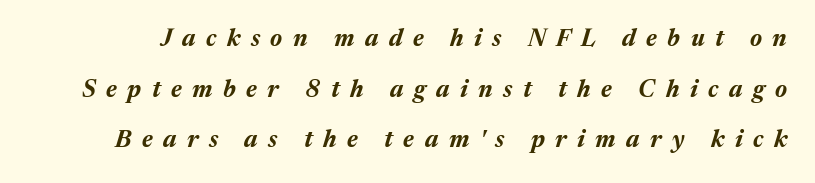
Honestly, the rows look like they've been pulled way apart. Lines of text with bare space underneath. You can tell it's italic because the verticals aren't actually vertical. Each glyph is drawn with heavy, bold strokes. The letters are spread apart with noticeably loose tracking.
